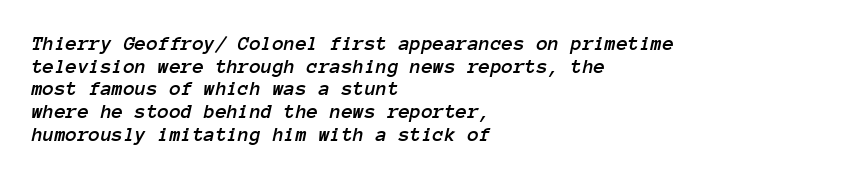
Default kerning and tracking; the words read as compact shapes. A classic flush-left, rag-right setting is used for this passage. Whoever set this chose condensed vertical rhythm over breathing room. This rendering features lettering with no underline. If you drew a line through each stem, it would be angled.
